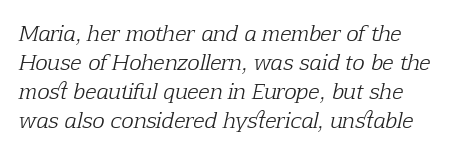
{"italic": "yes", "lean": "right", "slant_degrees": 12, "bold": "no", "underline": "no", "align": "left", "line_spacing": "normal", "line_spacing_ratio": 1.38, "letter_spacing": "normal", "letter_spacing_em": 0.0, "glyph_px": 21}
